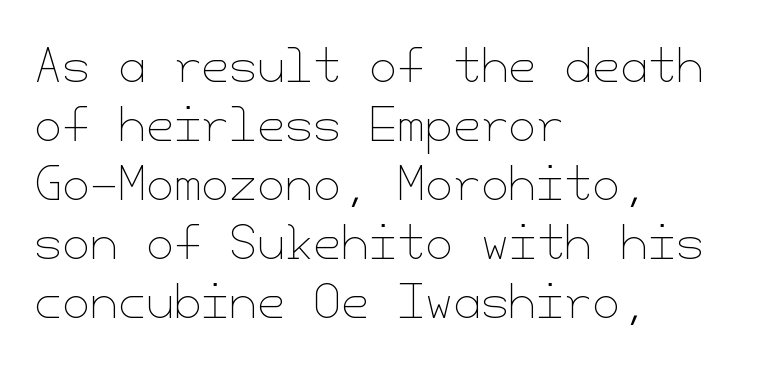
Leading matches the norm, producing a regular column. Compared with a centered layout, this one pins lines to the left instead. The zone under the glyphs is completely vacant. Does extra space separate the letters? No, they use regular spacing.
